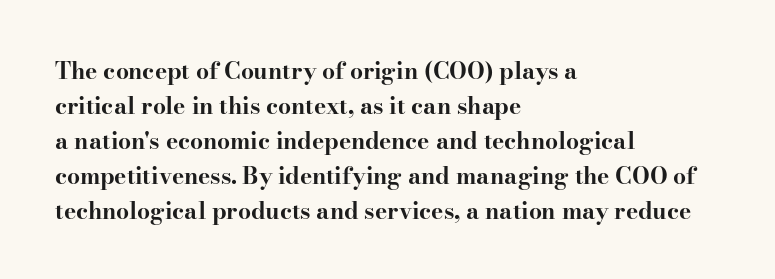
The image shows 23 px bold type, upright; set left-aligned, normal line spacing (1.52x), normal letter spacing, not underlined.
